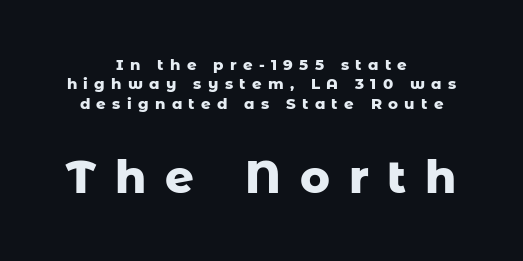
The image shows 45 px heavy sans-serif type, upright; set centered, normal line spacing (1.3x), unusually wide letter spacing (+0.42 em), not underlined; the second (bottom) block is 3.0x larger; low stroke contrast and a medium x-height.
